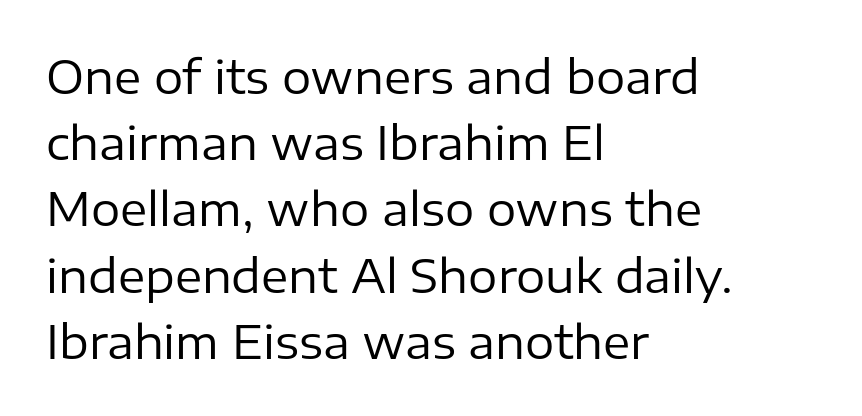
The image shows 46 px regular-weight sans-serif type, upright; set left-aligned, normal line spacing (1.44x), normal letter spacing, not underlined; low stroke contrast and a medium x-height.
